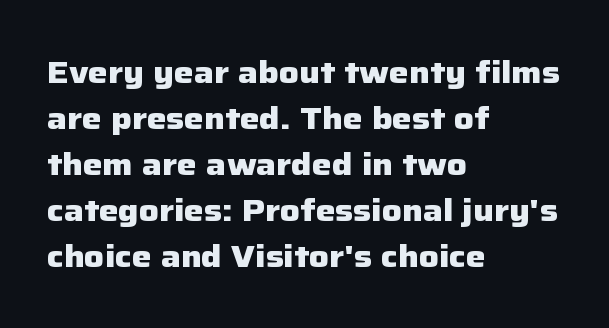
Q: Is the text bold? A: Yes.
Q: Is the text italic (slanted)? A: No, it is upright.
Q: Is the typeface a serif or a sans-serif typeface? A: Sans-serif.
Q: Is the text underlined? A: No.
Q: How is the paragraph aligned? A: Left-aligned.
Q: Is the spacing between letters normal or unusually wide? A: Normal.
Q: Is the spacing between lines tight, normal or loose? A: Normal.
Q: Width (condensed, normal, or wide)? A: Normal.
Q: Stroke contrast? A: Low.
Q: x-height? A: Medium.
Q: Monospaced? A: No.
